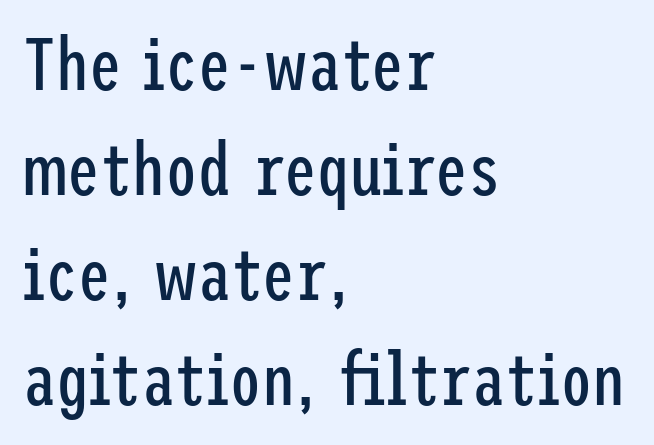
Q: Is the text bold? A: No.
Q: Is the text italic (slanted)? A: No, it is upright.
Q: Is the typeface a serif or a sans-serif typeface? A: Sans-serif.
Q: Is the text underlined? A: No.
Q: How is the paragraph aligned? A: Left-aligned.
Q: Is the spacing between letters normal or unusually wide? A: Normal.
Q: Is the spacing between lines tight, normal or loose? A: Normal.
Q: Width (condensed, normal, or wide)? A: Condensed.
Q: Stroke contrast? A: Low.
Q: x-height? A: Medium.
